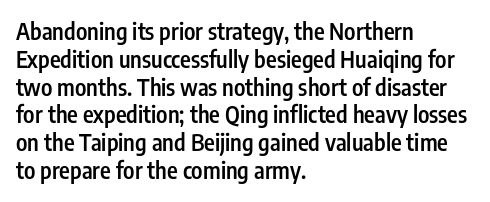
Q: Is the text bold? A: Semi-bold.
Q: Is the text italic (slanted)? A: No, it is upright.
Q: Is the text underlined? A: No.
Q: How is the paragraph aligned? A: Left-aligned.
Q: Is the spacing between letters normal or unusually wide? A: Normal.
